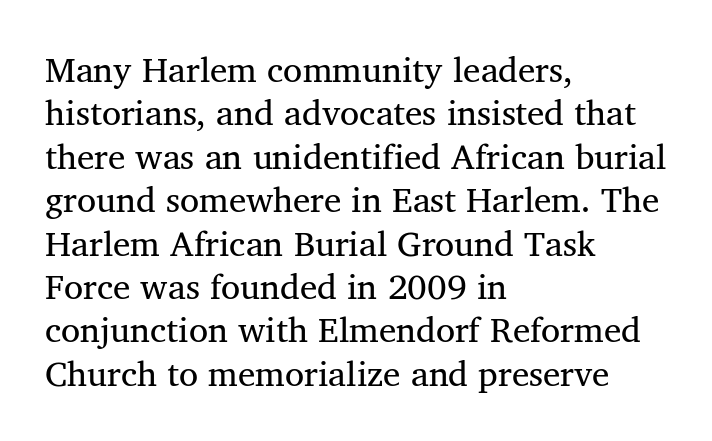
Caption: face not bold, strokes unweighted. The letters advance in unequal steps, a hallmark of proportional type. Note: serifs present on the glyphs. Notice how the stems are strictly vertical — no italics here.
